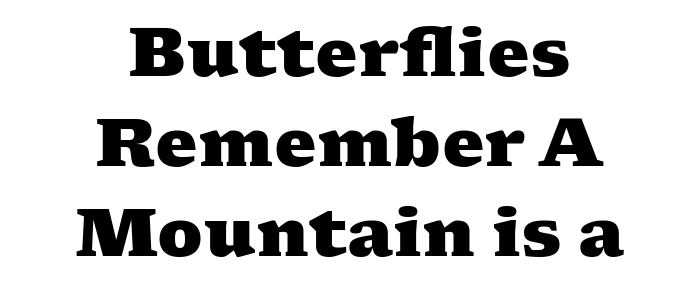
Q: Is the text bold? A: Yes.
Q: Is the typeface a serif or a sans-serif typeface? A: Serif.
Q: Is the text underlined? A: No.
Q: How is the paragraph aligned? A: Centered.
Q: Is the spacing between letters normal or unusually wide? A: Normal.
Q: Is the spacing between lines tight, normal or loose? A: Normal.
Q: Width (condensed, normal, or wide)? A: Wide.
Q: Stroke contrast? A: Medium.
Q: x-height? A: Medium.
Q: Monospaced? A: No.
